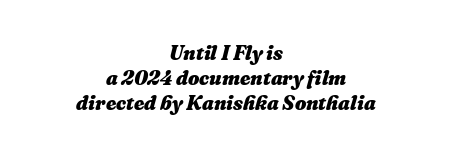
The rows are spaced the way most documents space them. A typesetter would call this zero additional tracking. This rendering uses center alignment, leaving both contours irregular but symmetric. The area under the type is left untouched. Would a proofreader flag this as italicized? Yes.
